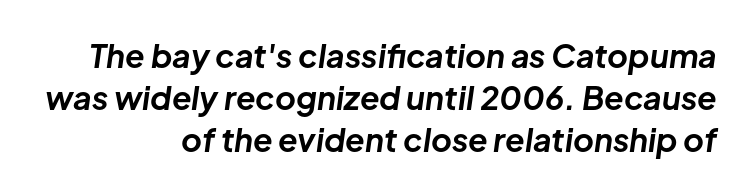
{"italic": "yes", "lean": "right", "slant_degrees": 8, "bold": "yes", "weight": "bold", "width": "normal", "stroke_contrast": "low", "x_height": "medium", "monospaced": "no", "underline": "no", "align": "right", "line_spacing": "normal", "line_spacing_ratio": 1.31, "letter_spacing": "normal", "letter_spacing_em": 0.0, "glyph_px": 32}
